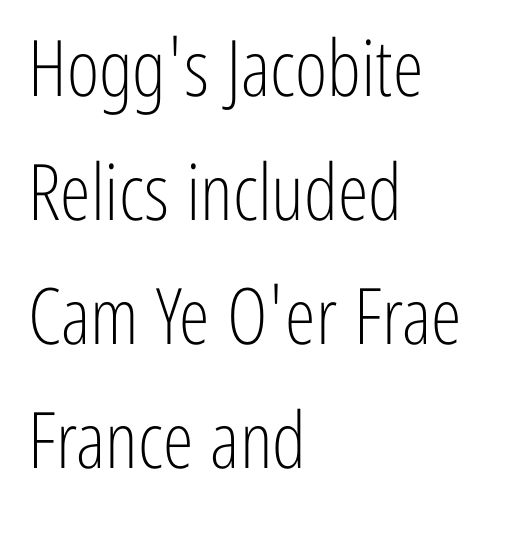
Is this a heavy cut? Hardly; it is regular or lighter. Characters follow at the spacing the type designer built in. Varying glyph widths throughout — classic text-font behaviour. The type sits square on the baseline with zero lean. Letters rest on an invisible, unmarked baseline. This block has exactly the height ordinary leading produces.
